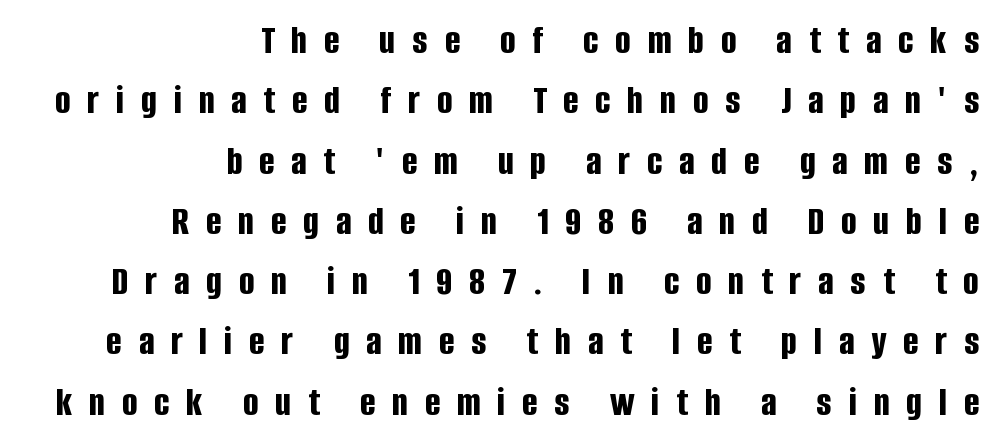
Q: Is the text bold? A: Yes.
Q: Is the text italic (slanted)? A: No, it is upright.
Q: Is the typeface a serif or a sans-serif typeface? A: Sans-serif.
Q: Is the text underlined? A: No.
Q: How is the paragraph aligned? A: Right-aligned.
Q: Is the spacing between letters normal or unusually wide? A: Unusually wide.
Q: Is the spacing between lines tight, normal or loose? A: Normal.
Q: Width (condensed, normal, or wide)? A: Condensed.
Q: Stroke contrast? A: Low.
Q: x-height? A: Large.
Q: Monospaced? A: No.
